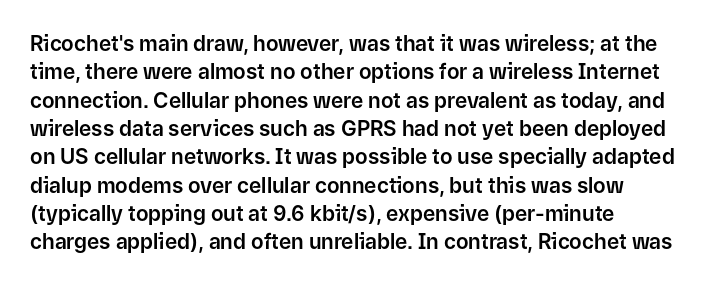
The image shows 21 px text type, upright; set left-aligned, normal line spacing (1.35x), normal letter spacing, not underlined.
